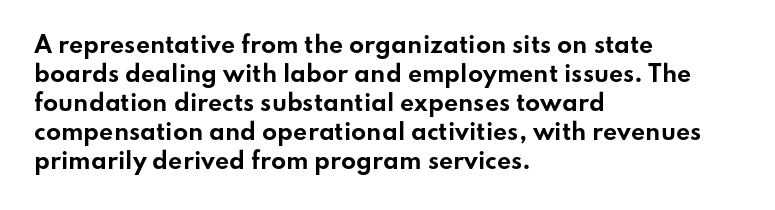
{"italic": "no", "bold": "yes", "underline": "no", "align": "left", "line_spacing": "normal", "line_spacing_ratio": 1.32, "letter_spacing": "normal", "letter_spacing_em": 0.0, "glyph_px": 22}
